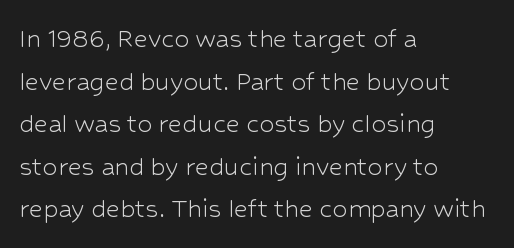
The image shows 30 px light sans-serif type, upright; set left-aligned, normal line spacing (1.42x), normal letter spacing, not underlined; low stroke contrast and a medium x-height.
